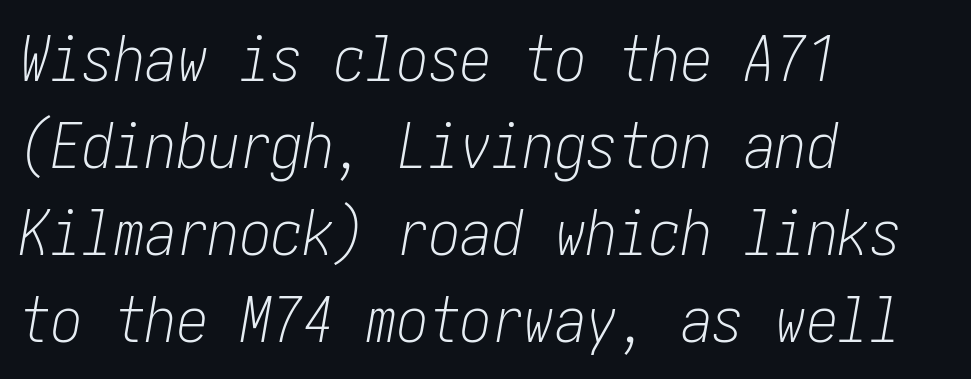
The baseline area is clear. The typeface has the unassuming heft of standard copy or less. It's the slanting kind of type. The leading is moderate, giving the passage an even texture. A typesetter would call this zero additional tracking.
